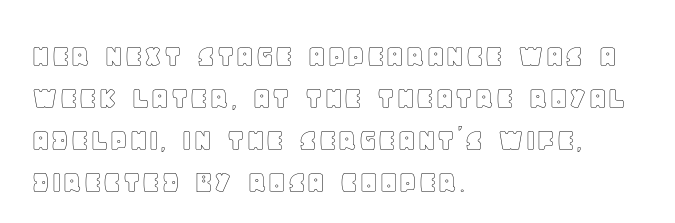
The image shows 34 px text type, upright; set left-aligned, line spacing 1.24x, normal letter spacing, not underlined; a large x-height.
